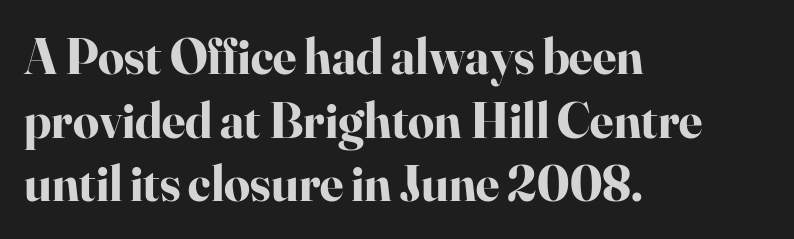
Typographic density is high because the face is bold. This sample uses a serif face. If you measured baseline to baseline, you'd find a middling distance. Left-aligned paragraph, ragged on the right. What stands out about the letter spacing? Nothing — it is the standard amount.
